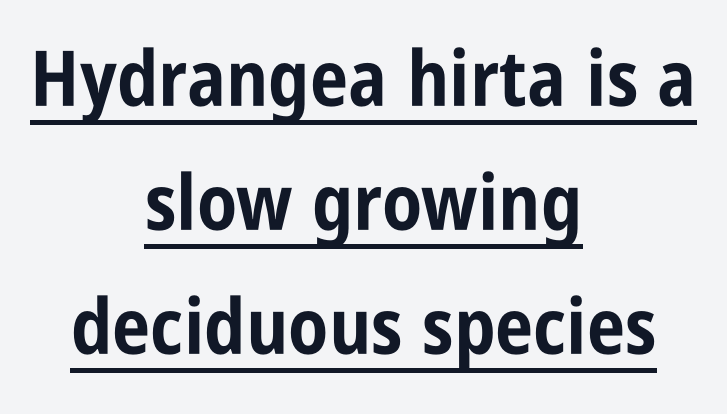
Q: Is the text bold? A: Yes.
Q: Is the text italic (slanted)? A: No, it is upright.
Q: Is the typeface a serif or a sans-serif typeface? A: Sans-serif.
Q: Is the text underlined? A: Yes.
Q: How is the paragraph aligned? A: Centered.
Q: Is the spacing between letters normal or unusually wide? A: Normal.
Q: Is the spacing between lines tight, normal or loose? A: Normal.
Q: Width (condensed, normal, or wide)? A: Condensed.
Q: Stroke contrast? A: Low.
Q: x-height? A: Large.
Q: Monospaced? A: No.
